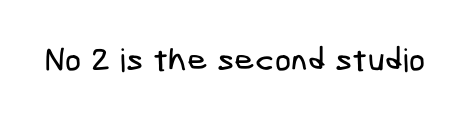
The image shows 32 px condensed sans-serif type; set normal letter spacing, not underlined; low stroke contrast and a medium x-height.
